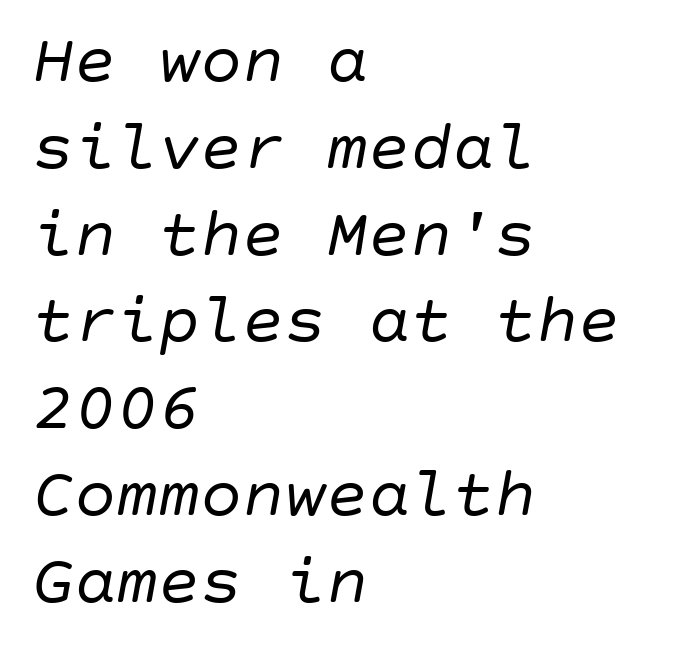
{"italic": "yes", "lean": "right", "slant_degrees": 10, "bold": "no", "weight": "regular", "width": "normal", "stroke_contrast": "low", "x_height": "large", "underline": "no", "align": "left", "line_spacing_ratio": 1.24, "letter_spacing": "normal", "letter_spacing_em": 0.0, "glyph_px": 70}
